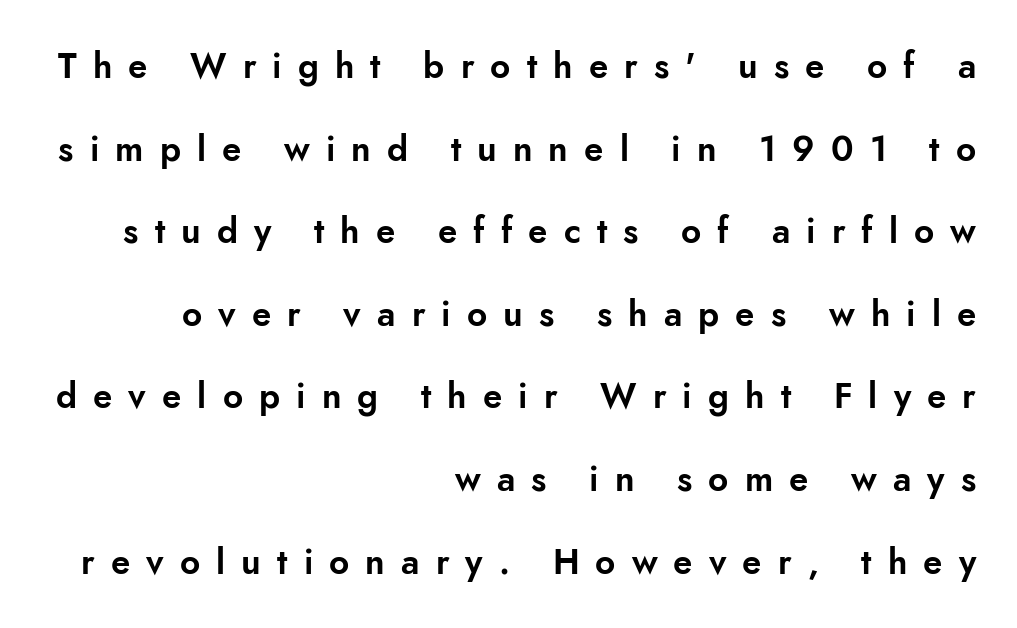
The tracking jumps out immediately: characters are airy and widely separated. Is this a sans? Yes — the strokes have no serifs. A bare baseline throughout the passage. Is the block centered? No — it sits flush against the right margin.
